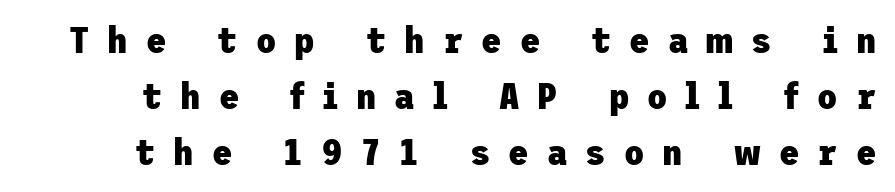
Unlike italic type, these characters show no tilt at all. This rendering features lettering with no underline. This sample keeps an unexceptional amount of space between lines. Pretty heavy lettering here — definitely bold. Between one letter and the next there's a generous, obvious gap. Each letter's strokes conclude bluntly, with no projecting serifs.
